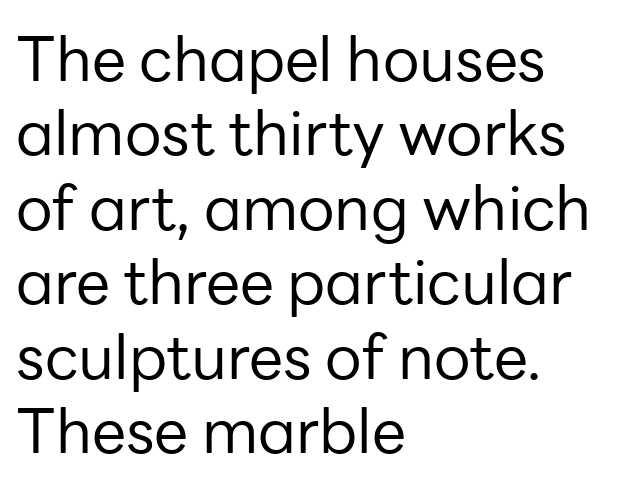
{"serif": "no", "italic": "no", "bold": "no", "weight": "regular", "width": "normal", "stroke_contrast": "low", "x_height": "medium", "monospaced": "no", "underline": "no", "align": "left", "line_spacing_ratio": 1.22, "letter_spacing": "normal", "letter_spacing_em": 0.0, "glyph_px": 61}
